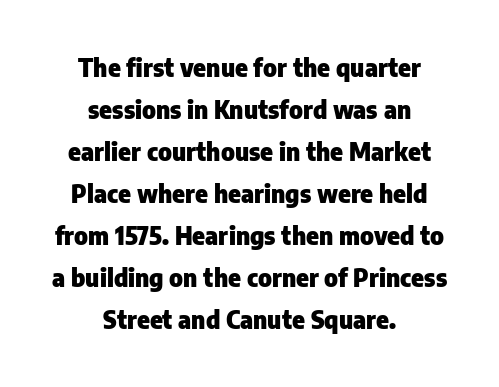
{"italic": "no", "bold": "yes", "underline": "no", "align": "center", "line_spacing_ratio": 1.75, "letter_spacing": "normal", "letter_spacing_em": 0.0, "glyph_px": 24}
